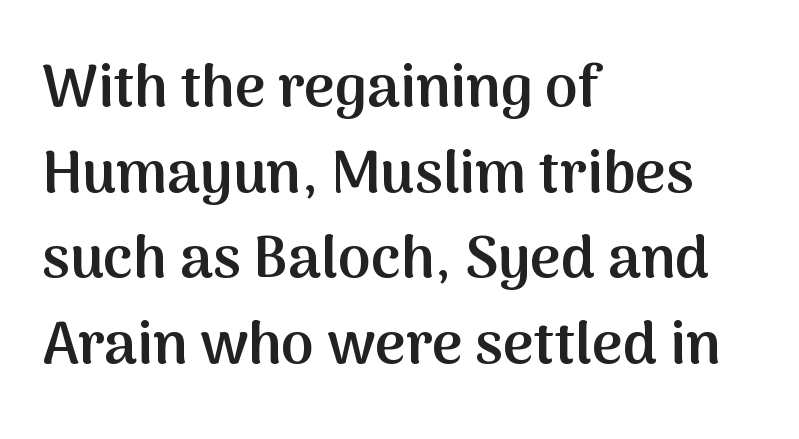
Q: Is the text bold? A: Semi-bold.
Q: Is the text italic (slanted)? A: No, it is upright.
Q: Is the typeface a serif or a sans-serif typeface? A: Sans-serif.
Q: Is the text underlined? A: No.
Q: How is the paragraph aligned? A: Left-aligned.
Q: Is the spacing between letters normal or unusually wide? A: Normal.
Q: Is the spacing between lines tight, normal or loose? A: Normal.
Q: Width (condensed, normal, or wide)? A: Normal.
Q: Stroke contrast? A: Medium.
Q: x-height? A: Medium.
Q: Monospaced? A: No.
